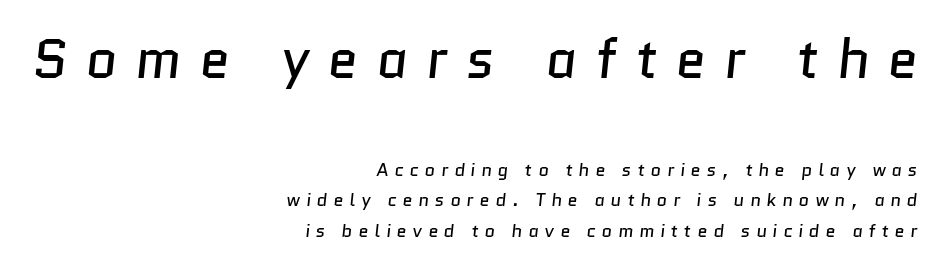
Q: Is the text bold? A: No.
Q: Is the typeface a serif or a sans-serif typeface? A: Sans-serif.
Q: Is the text underlined? A: No.
Q: How is the paragraph aligned? A: Right-aligned.
Q: Is the spacing between letters normal or unusually wide? A: Unusually wide.
Q: Is the spacing between lines tight, normal or loose? A: Normal.
Q: Which block of text is set in a larger size, the first (top) or the second (bottom)? A: The first (top) one.
Q: Width (condensed, normal, or wide)? A: Normal.
Q: Stroke contrast? A: Low.
Q: x-height? A: Medium.
Q: Monospaced? A: No.
